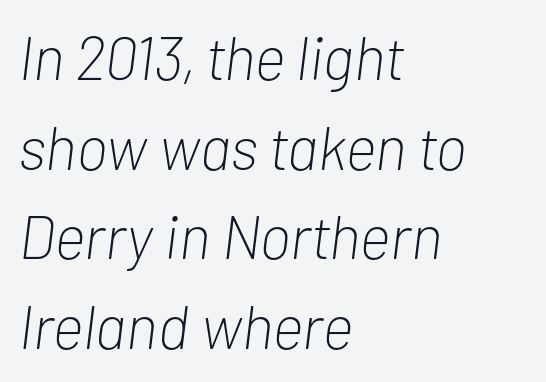
The image shows 61 px light, condensed type, italic (leaning right); set left-aligned, normal line spacing (1.47x), normal letter spacing, not underlined; low stroke contrast and a medium x-height.
